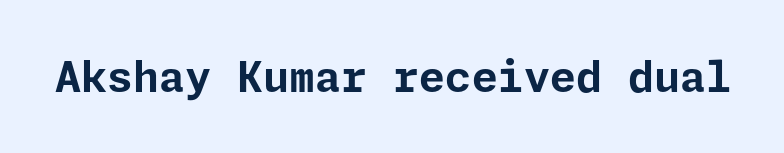
The image shows 42 px bold sans-serif type, upright; set normal letter spacing, not underlined; low stroke contrast and a medium x-height.
